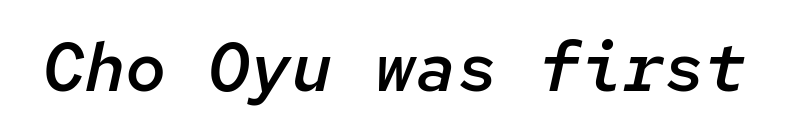
Letter spacing: default. Each letter, wide or thin by design, is forced into the same width here. The passage shown leans; its letterforms are oblique. This rendering features lettering with no underline. Set as a demibold, roughly 600 on the weight scale.
